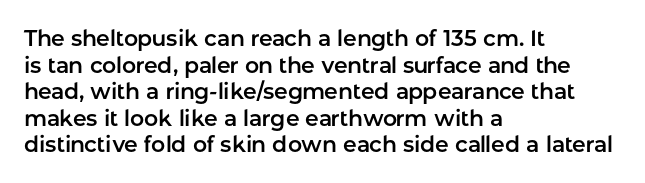
A student would call this left alignment; a typographer would say flush left, rag right. Nobody touched the tracking dial on this one. Tall strokes in this sample are plumb rather than angled. Descenders are the only things crossing below the line.
